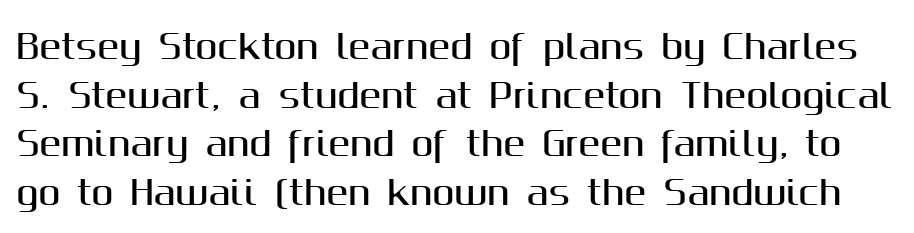
Bare-footed words on every line. Regarding serifs, this sample does without them. This sample has the flowing, uneven cadence of proportional lettering. The face used here is rendered with its standard letterfit. Regular leading. A typesetter would mark this as roman, not italic.
